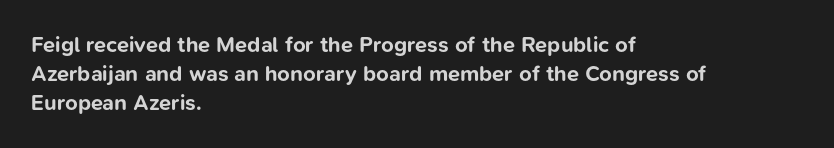
{"italic": "no", "bold": "yes", "underline": "no", "align": "left", "line_spacing": "normal", "line_spacing_ratio": 1.32, "letter_spacing": "normal", "letter_spacing_em": 0.0, "glyph_px": 22}
